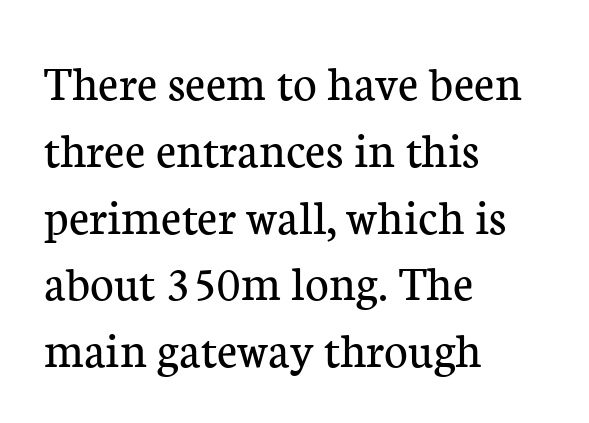
Q: Is the text bold? A: No.
Q: Is the text italic (slanted)? A: No, it is upright.
Q: Is the typeface a serif or a sans-serif typeface? A: Serif.
Q: Is the text underlined? A: No.
Q: How is the paragraph aligned? A: Left-aligned.
Q: Is the spacing between letters normal or unusually wide? A: Normal.
Q: Is the spacing between lines tight, normal or loose? A: Normal.
Q: Width (condensed, normal, or wide)? A: Normal.
Q: Stroke contrast? A: Low.
Q: x-height? A: Medium.
Q: Monospaced? A: No.
